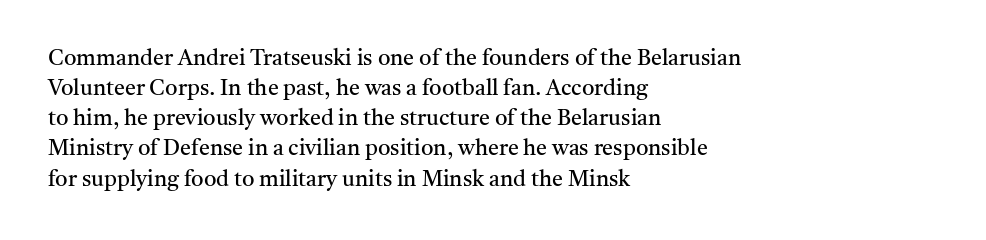
Q: Is the text bold? A: No.
Q: Is the text italic (slanted)? A: No, it is upright.
Q: Is the text underlined? A: No.
Q: How is the paragraph aligned? A: Left-aligned.
Q: Is the spacing between letters normal or unusually wide? A: Normal.
Q: Is the spacing between lines tight, normal or loose? A: Normal.
